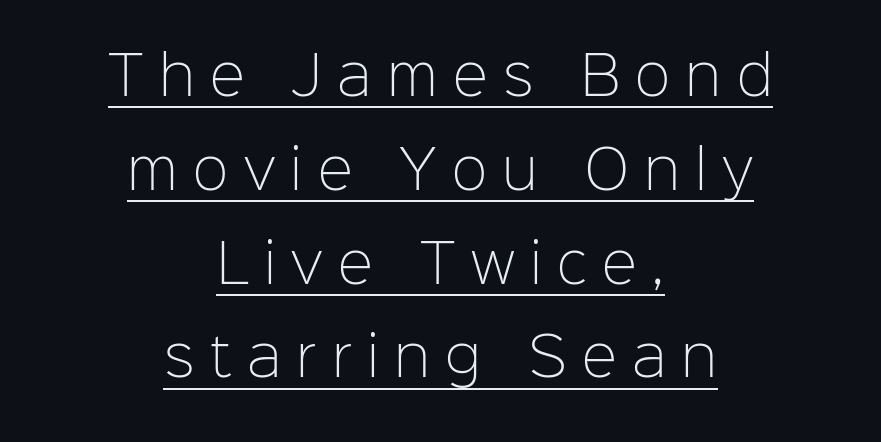
{"serif": "no", "italic": "no", "bold": "no", "weight": "light", "width": "normal", "stroke_contrast": "low", "x_height": "medium", "monospaced": "no", "underline": "yes", "align": "center", "line_spacing_ratio": 1.77, "letter_spacing": "wide", "letter_spacing_em": 0.29, "glyph_px": 53}
